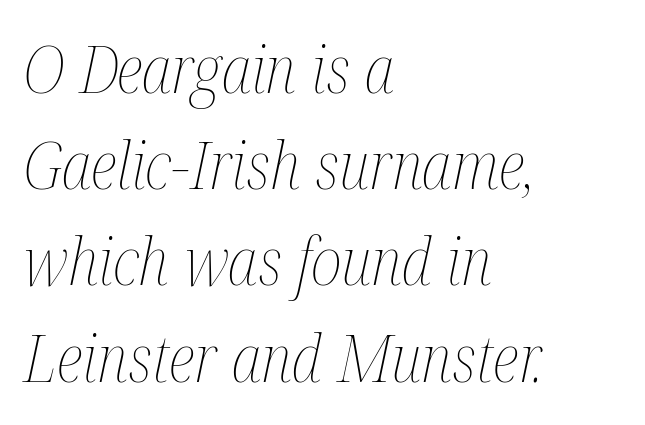
Q: Is the text bold? A: No.
Q: Is the text italic (slanted)? A: Yes, it leans right by about 12 degrees.
Q: Is the text underlined? A: No.
Q: How is the paragraph aligned? A: Left-aligned.
Q: Is the spacing between letters normal or unusually wide? A: Normal.
Q: Is the spacing between lines tight, normal or loose? A: Normal.
Q: Width (condensed, normal, or wide)? A: Condensed.
Q: Stroke contrast? A: Medium.
Q: x-height? A: Medium.
Q: Monospaced? A: No.
